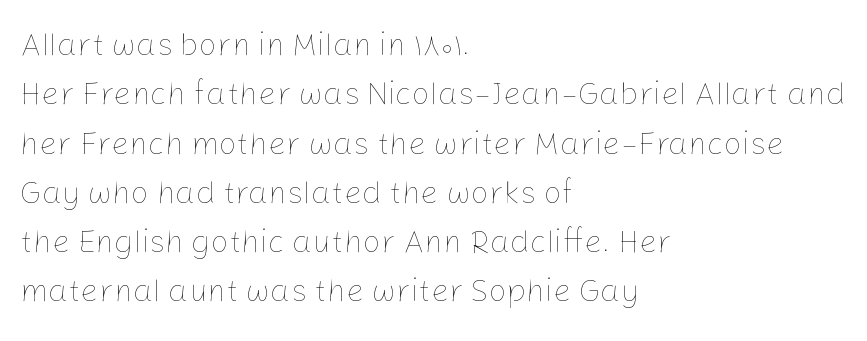
The image shows 32 px thin type, upright; set left-aligned, normal line spacing (1.54x), normal letter spacing, not underlined; low stroke contrast and a medium x-height.
